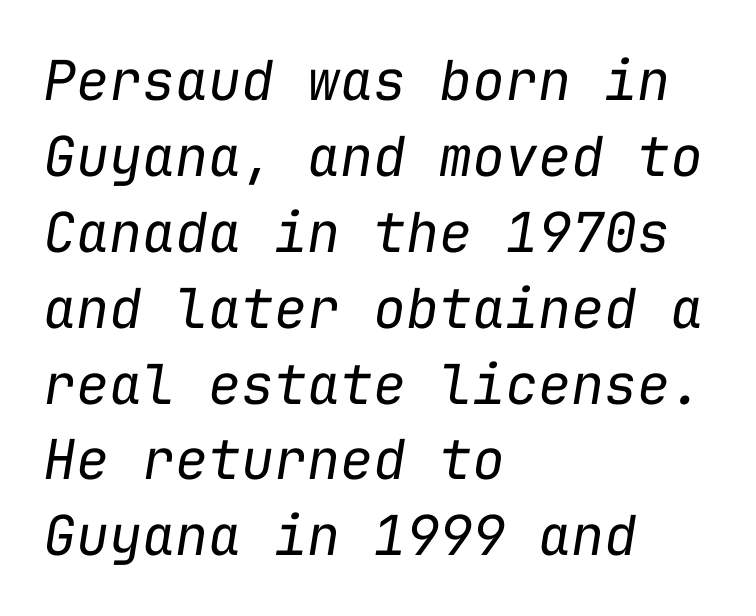
The letters march in equal steps, a hallmark of fixed-pitch type. Compared with typical body copy, the letter spacing here is the same. Anything drawn beneath the words? Only blank space. The paragraph has a hard left edge and a soft right edge. The lines sit at an ordinary, default distance from one another.
